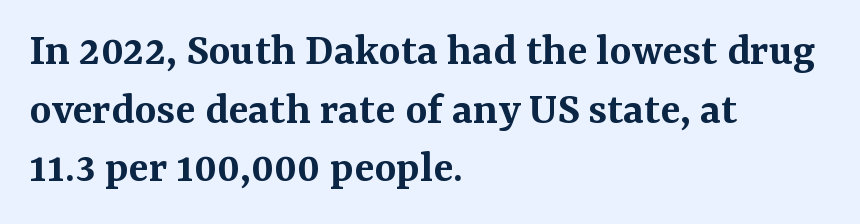
The image shows 47 px semibold serif type, upright; set left-aligned, normal line spacing (1.25x), normal letter spacing, not underlined; medium stroke contrast and a medium x-height.
